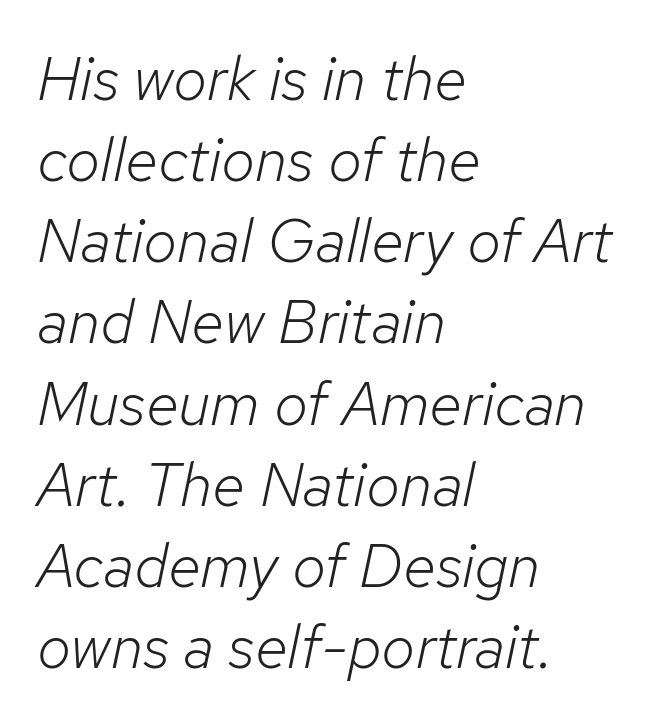
Honestly, the row spacing looks completely unremarkable. The passage shown is not bold in any degree. In CSS terms this would be text-align: left. Character widths vary here, with narrow letters taking less room than wide ones.
